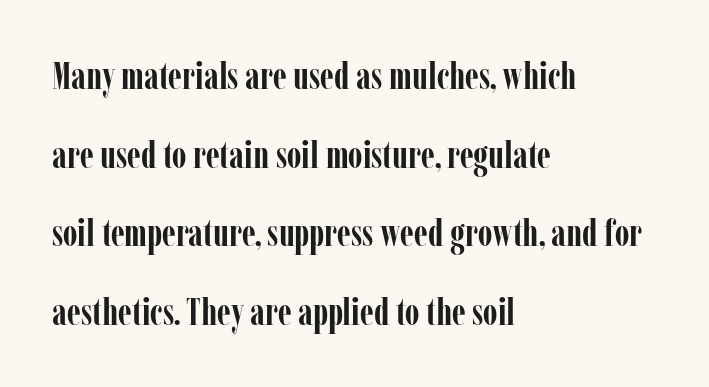
{"serif": "yes", "italic": "no", "bold": "yes", "weight": "semibold", "width": "condensed", "stroke_contrast": "low", "x_height": "medium", "monospaced": "no", "underline": "no", "align": "left", "line_spacing": "loose", "line_spacing_ratio": 2.07, "letter_spacing": "normal", "letter_spacing_em": 0.0, "glyph_px": 38}
